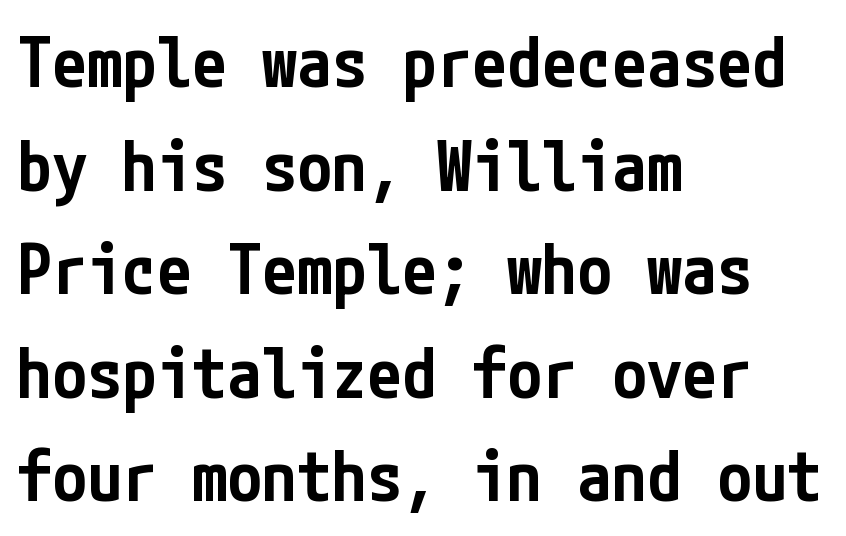
The letters stand straight up with perfectly vertical stems. The font is running at a semibold setting, under full bold. Descender tails drop into unmarked territory. The rag falls on the right side of this text block.
